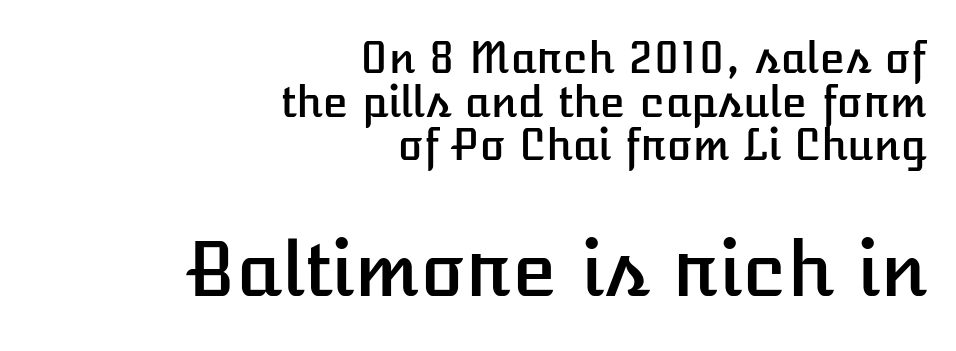
Q: Is the text italic (slanted)? A: No, it is upright.
Q: Is the text underlined? A: No.
Q: How is the paragraph aligned? A: Right-aligned.
Q: Is the spacing between letters normal or unusually wide? A: Normal.
Q: Is the spacing between lines tight, normal or loose? A: Tight.
Q: Which block of text is set in a larger size, the first (top) or the second (bottom)? A: The second (bottom) one.
Q: Width (condensed, normal, or wide)? A: Normal.
Q: Stroke contrast? A: Low.
Q: x-height? A: Medium.
Q: Monospaced? A: No.
